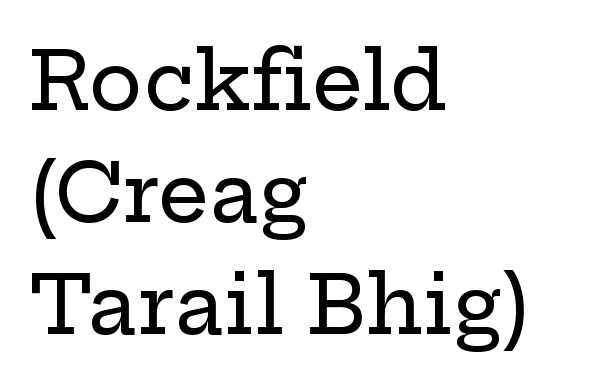
Each letter's strokes conclude with small projecting serifs. Each word holds together tightly as a unit, with standard inter-letter gaps. Do the letters lean? They stand straight. Note the varied advance widths — an 'i' is clearly narrower than an 'm'.
